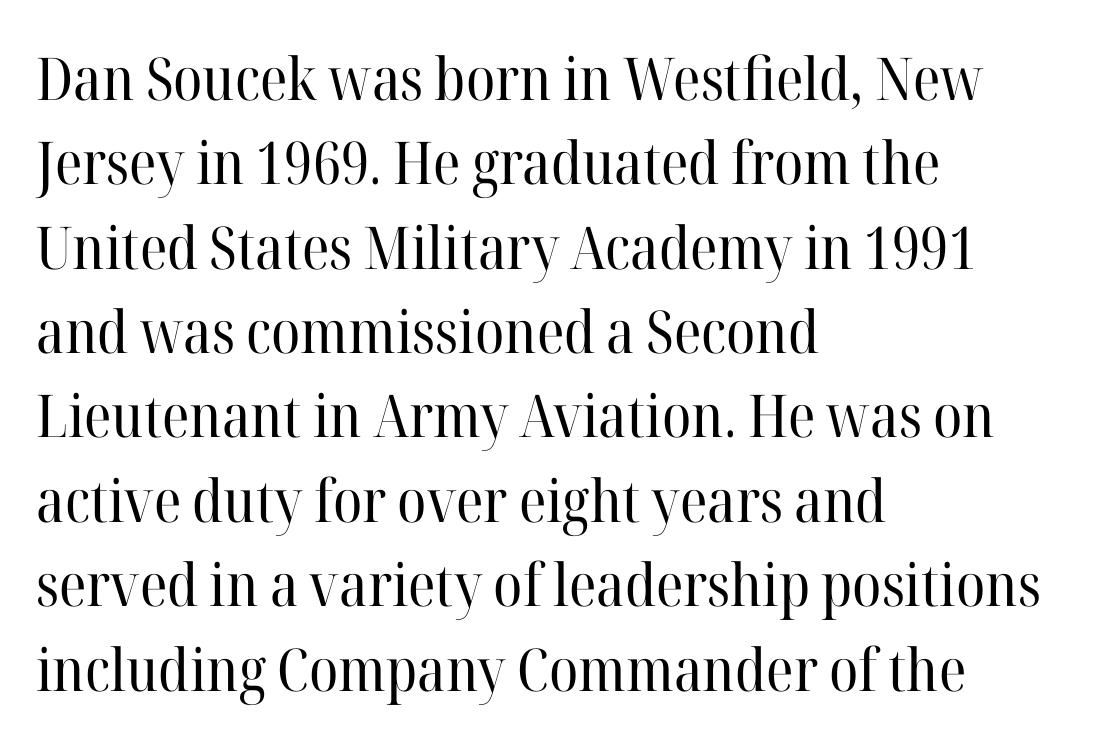
Q: Is the text bold? A: No.
Q: Is the text italic (slanted)? A: No, it is upright.
Q: Is the typeface a serif or a sans-serif typeface? A: Serif.
Q: Is the text underlined? A: No.
Q: How is the paragraph aligned? A: Left-aligned.
Q: Is the spacing between letters normal or unusually wide? A: Normal.
Q: Is the spacing between lines tight, normal or loose? A: Normal.
Q: Width (condensed, normal, or wide)? A: Normal.
Q: Stroke contrast? A: High.
Q: x-height? A: Medium.
Q: Monospaced? A: No.
